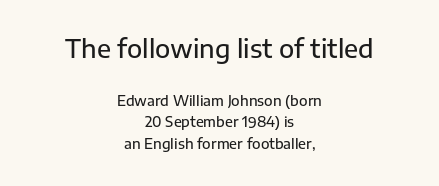
Q: Is the text italic (slanted)? A: No, it is upright.
Q: Is the text underlined? A: No.
Q: How is the paragraph aligned? A: Centered.
Q: Is the spacing between letters normal or unusually wide? A: Normal.
Q: Is the spacing between lines tight, normal or loose? A: Normal.
Q: Which block of text is set in a larger size, the first (top) or the second (bottom)? A: The first (top) one.
